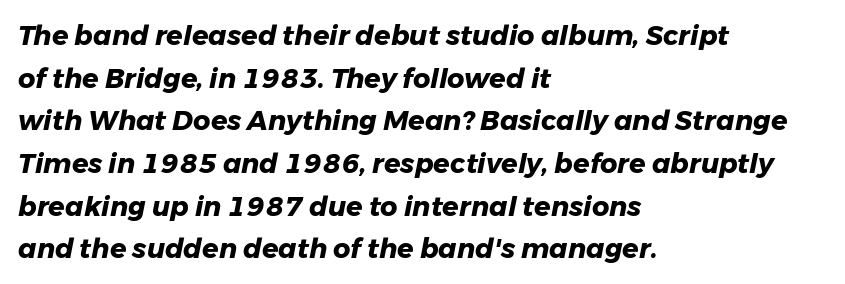
Q: Is the text bold? A: Yes.
Q: Is the text italic (slanted)? A: Yes, it leans right by about 11 degrees.
Q: Is the text underlined? A: No.
Q: How is the paragraph aligned? A: Left-aligned.
Q: Is the spacing between letters normal or unusually wide? A: Normal.
Q: Is the spacing between lines tight, normal or loose? A: Normal.
